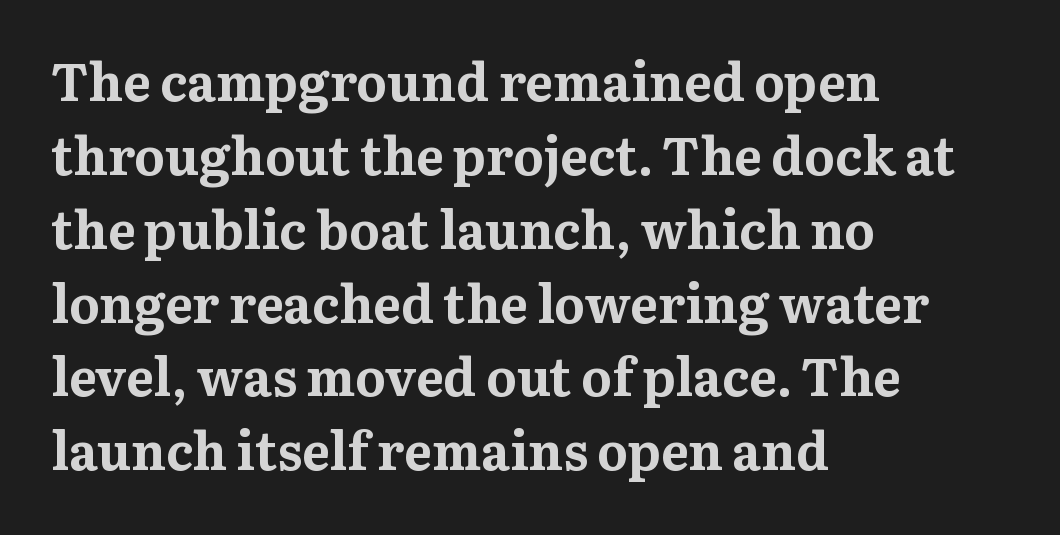
The image shows 52 px bold serif type, upright; set left-aligned, normal line spacing (1.42x), normal letter spacing, not underlined; medium stroke contrast and a medium x-height.
